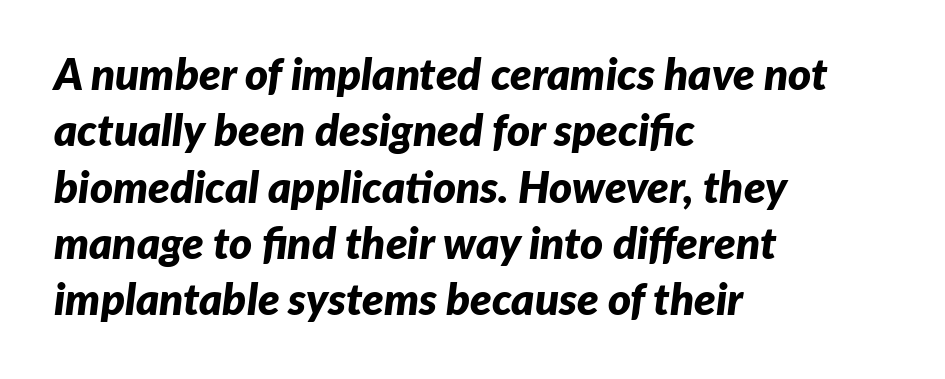
Q: Is the text bold? A: Yes.
Q: Is the text italic (slanted)? A: Yes, it leans right by about 7 degrees.
Q: Is the text underlined? A: No.
Q: How is the paragraph aligned? A: Left-aligned.
Q: Is the spacing between letters normal or unusually wide? A: Normal.
Q: Is the spacing between lines tight, normal or loose? A: Normal.
Q: Width (condensed, normal, or wide)? A: Normal.
Q: Stroke contrast? A: Low.
Q: x-height? A: Medium.
Q: Monospaced? A: No.
